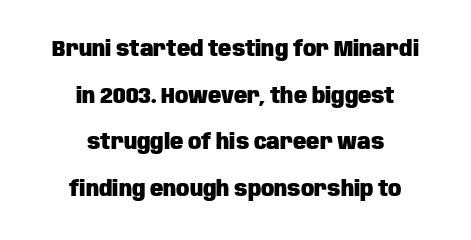
Q: Is the text bold? A: Yes.
Q: Is the text italic (slanted)? A: No, it is upright.
Q: Is the text underlined? A: No.
Q: How is the paragraph aligned? A: Centered.
Q: Is the spacing between letters normal or unusually wide? A: Normal.
Q: Is the spacing between lines tight, normal or loose? A: Loose.
